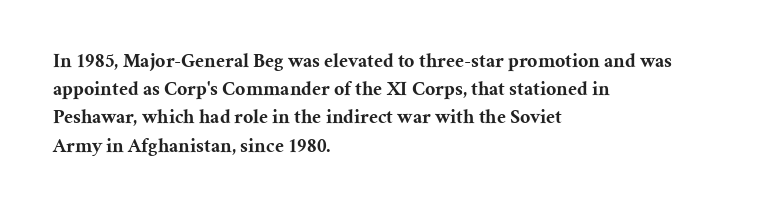
The image shows 20 px bold type, upright; set left-aligned, normal line spacing (1.41x), normal letter spacing, not underlined.
